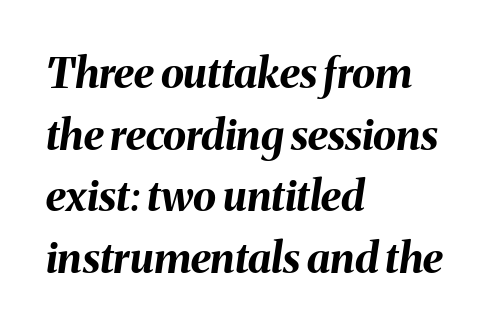
Tracking value appears to be zero — textbook default spacing. Leading matches the norm, producing a regular column. This sample has the flowing, uneven cadence of proportional lettering. Would a proofreader flag this as italicized? Yes. Bare-footed words on every line. Does the copy run flush right? No — it runs flush left.
